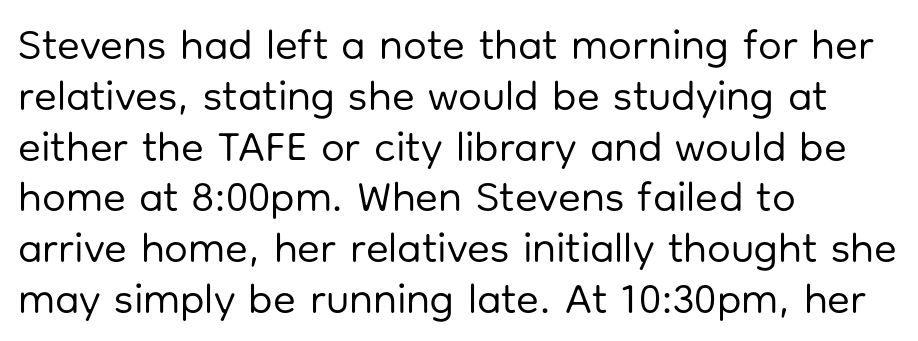
The image shows 42 px regular-weight sans-serif type, upright; set left-aligned, line spacing 1.21x, normal letter spacing, not underlined; low stroke contrast and a medium x-height.
